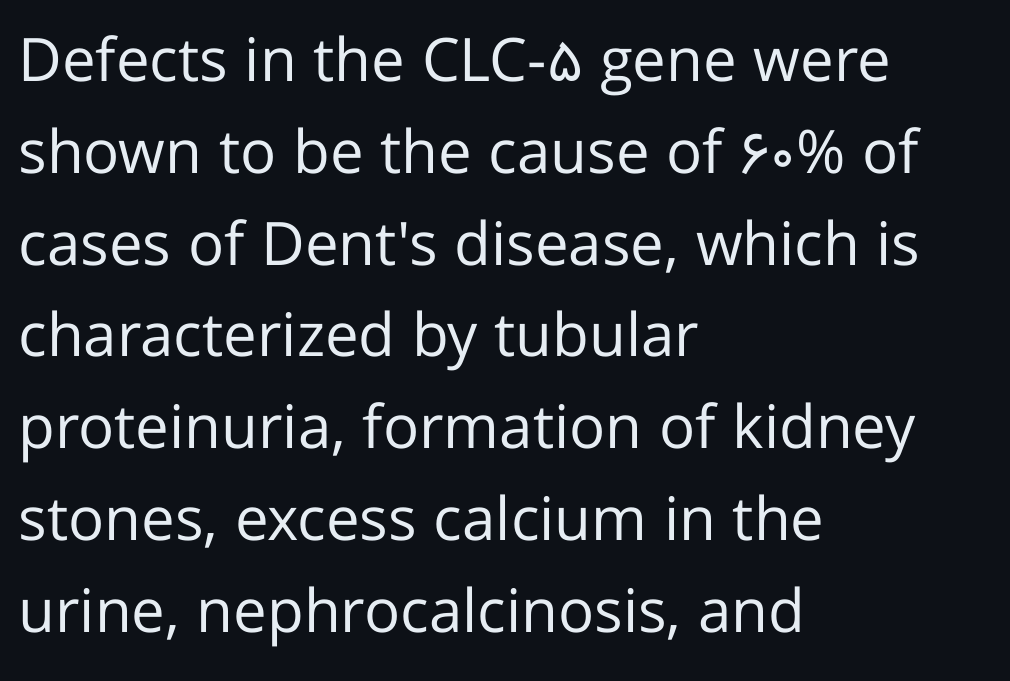
The face used here is proportionally spaced, like ordinary book or web type. Any mark beneath the type? The region is blank. Style check: upright. Unbolded letterforms with no extra heft.
